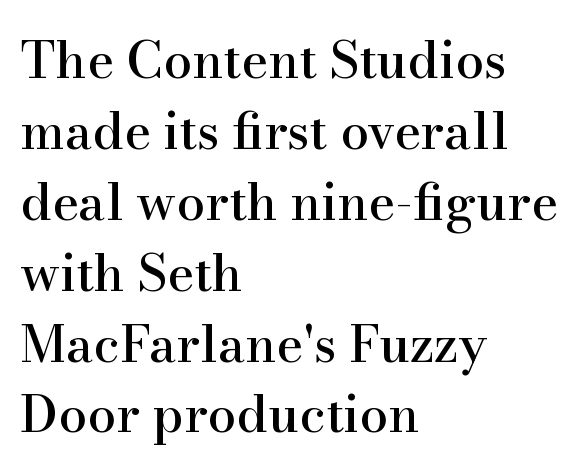
The image shows 51 px serif type, upright; set left-aligned, normal line spacing (1.39x), normal letter spacing, not underlined; high stroke contrast and a small x-height.
